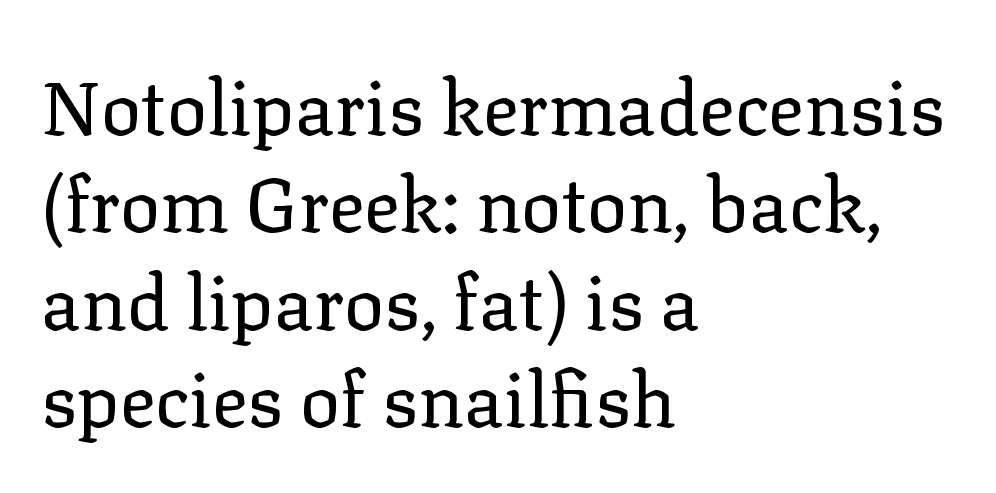
The image shows 75 px regular-weight serif type, upright; set left-aligned, normal line spacing (1.3x), normal letter spacing, not underlined; low stroke contrast and a medium x-height.
